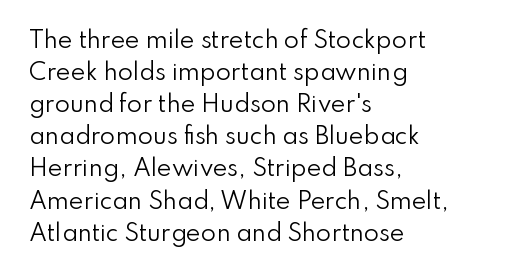
Q: Is the text bold? A: No.
Q: Is the text italic (slanted)? A: No, it is upright.
Q: Is the text underlined? A: No.
Q: How is the paragraph aligned? A: Left-aligned.
Q: Is the spacing between letters normal or unusually wide? A: Normal.
Q: Is the spacing between lines tight, normal or loose? A: Normal.
